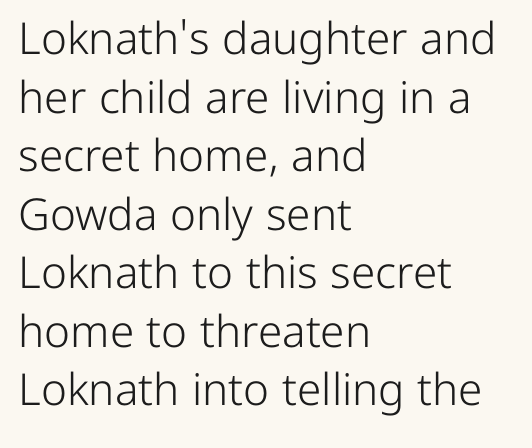
The image shows 44 px light sans-serif type, upright; set left-aligned, normal line spacing (1.33x), normal letter spacing, not underlined; low stroke contrast and a medium x-height.
